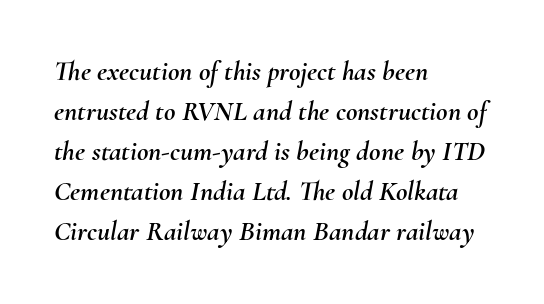
The image shows 28 px text type, italic (leaning right); set left-aligned, normal line spacing (1.43x), normal letter spacing, not underlined; medium stroke contrast and a small x-height.
